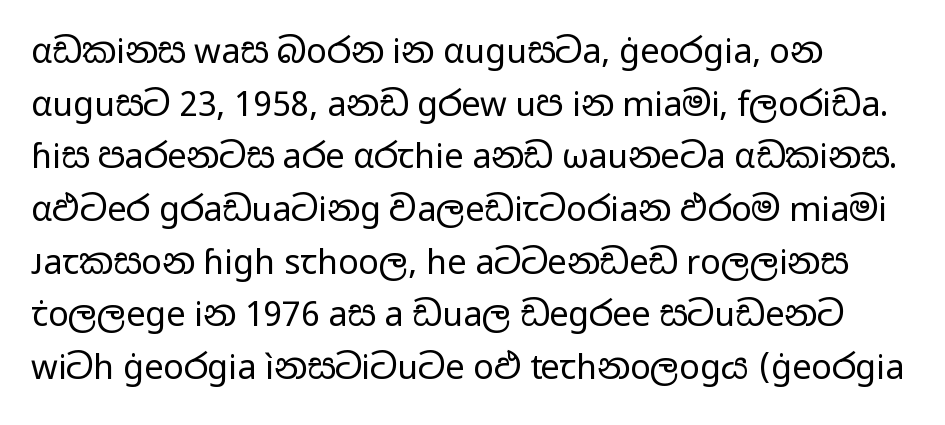
The image shows 34 px regular-weight, wide sans-serif type, upright; set left-aligned, normal line spacing (1.55x), normal letter spacing, not underlined; low stroke contrast and a medium x-height.
